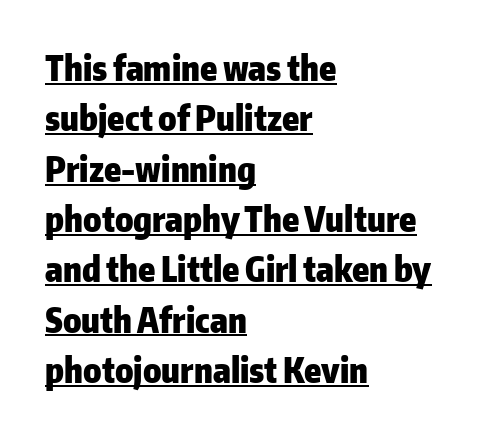
The image shows 34 px heavy sans-serif type, upright; set left-aligned, normal line spacing (1.48x), normal letter spacing, underlined; low stroke contrast and a medium x-height.
